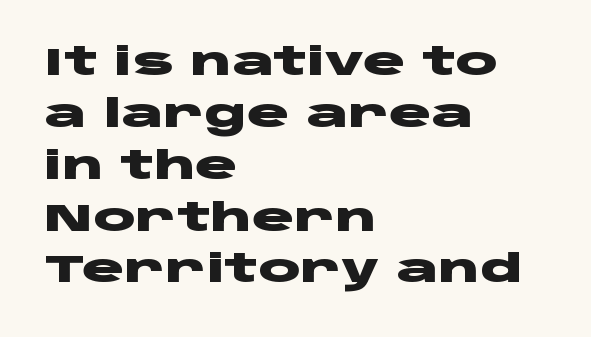
{"serif": "no", "italic": "no", "bold": "yes", "weight": "heavy", "width": "wide", "stroke_contrast": "low", "x_height": "large", "monospaced": "no", "underline": "no", "align": "left", "line_spacing": "normal", "line_spacing_ratio": 1.33, "letter_spacing": "normal", "letter_spacing_em": 0.0, "glyph_px": 39}
